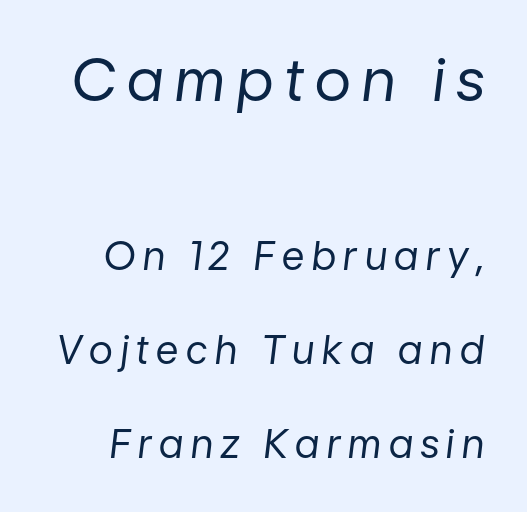
{"italic": "yes", "lean": "right", "slant_degrees": 7, "bold": "no", "weight": "regular", "width": "normal", "stroke_contrast": "low", "x_height": "medium", "monospaced": "no", "underline": "no", "line_spacing": "loose", "line_spacing_ratio": 2.41, "letter_spacing": "wide", "letter_spacing_em": 0.2, "larger_block": "first", "size_ratio": 1.51, "glyph_px": 59}
